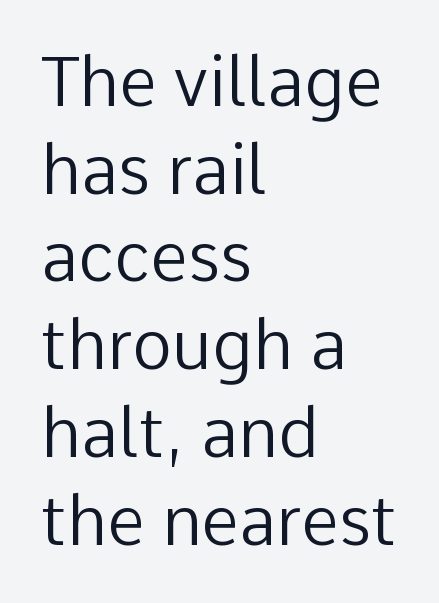
Q: Is the text bold? A: No.
Q: Is the text italic (slanted)? A: No, it is upright.
Q: Is the typeface a serif or a sans-serif typeface? A: Sans-serif.
Q: Is the text underlined? A: No.
Q: How is the paragraph aligned? A: Left-aligned.
Q: Is the spacing between letters normal or unusually wide? A: Normal.
Q: Is the spacing between lines tight, normal or loose? A: Normal.
Q: Width (condensed, normal, or wide)? A: Normal.
Q: Stroke contrast? A: Low.
Q: x-height? A: Medium.
Q: Monospaced? A: No.
